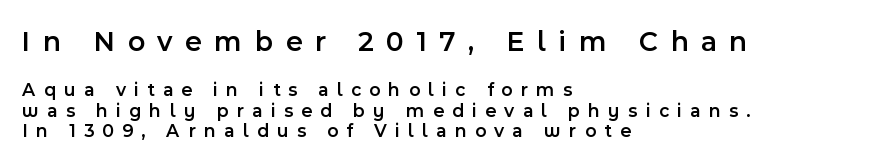
{"serif": "no", "italic": "no", "bold": "semi", "weight": "semibold", "width": "normal", "x_height": "medium", "monospaced": "no", "underline": "no", "align": "left", "line_spacing": "tight", "line_spacing_ratio": 1.09, "letter_spacing": "wide", "letter_spacing_em": 0.43, "larger_block": "first", "size_ratio": 1.53, "glyph_px": 29}
